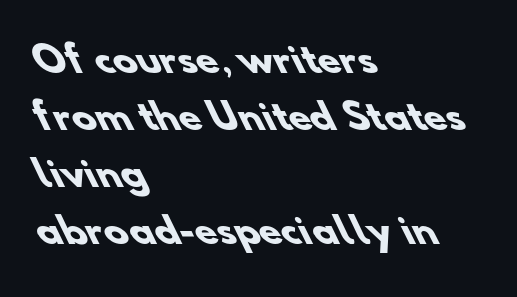
{"serif": "no", "bold": "yes", "weight": "heavy", "width": "normal", "stroke_contrast": "low", "x_height": "small", "monospaced": "no", "underline": "no", "align": "left", "line_spacing": "normal", "line_spacing_ratio": 1.58, "letter_spacing": "normal", "letter_spacing_em": 0.0, "glyph_px": 36}
